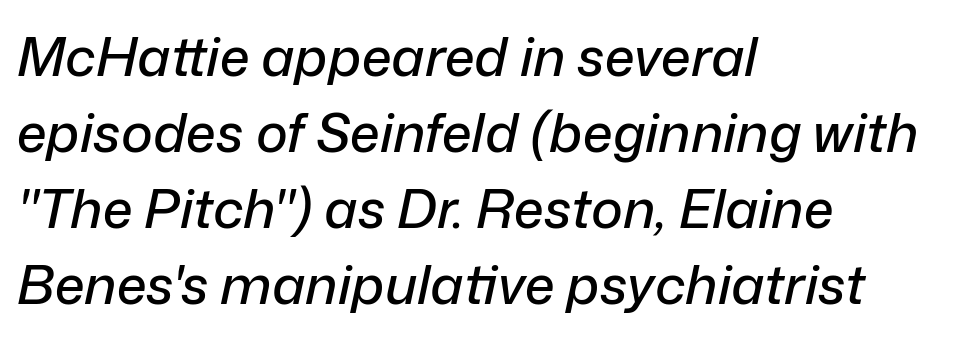
{"italic": "yes", "lean": "right", "slant_degrees": 12, "width": "normal", "stroke_contrast": "low", "x_height": "medium", "monospaced": "no", "underline": "no", "align": "left", "line_spacing": "normal", "line_spacing_ratio": 1.41, "letter_spacing": "normal", "letter_spacing_em": 0.0, "glyph_px": 54}
